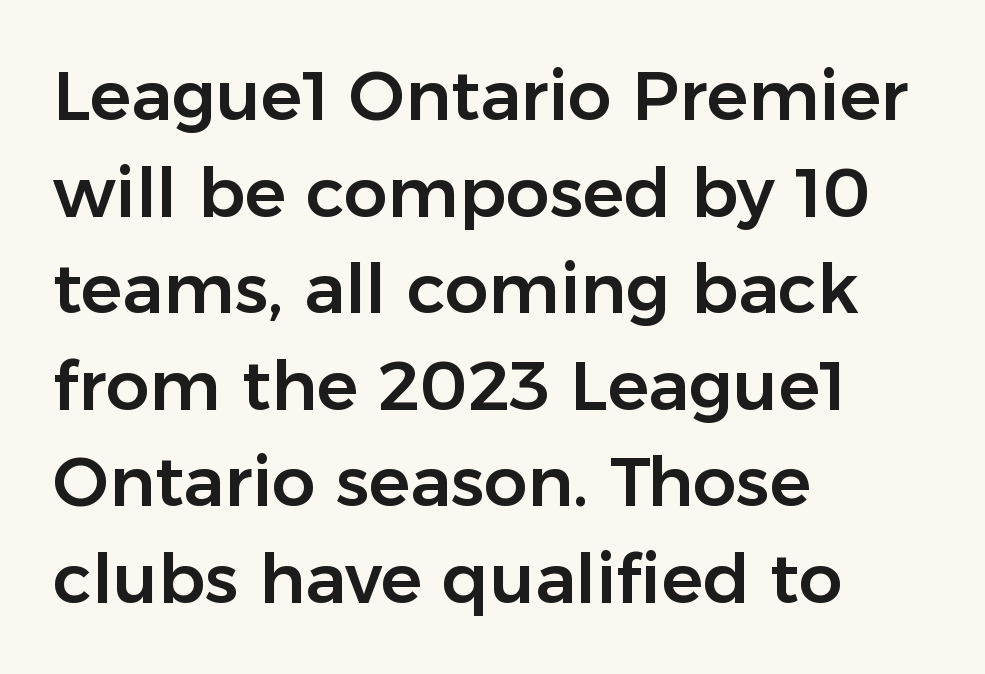
The image shows 69 px sans-serif type, upright; set left-aligned, normal line spacing (1.4x), normal letter spacing, not underlined; low stroke contrast and a medium x-height.
